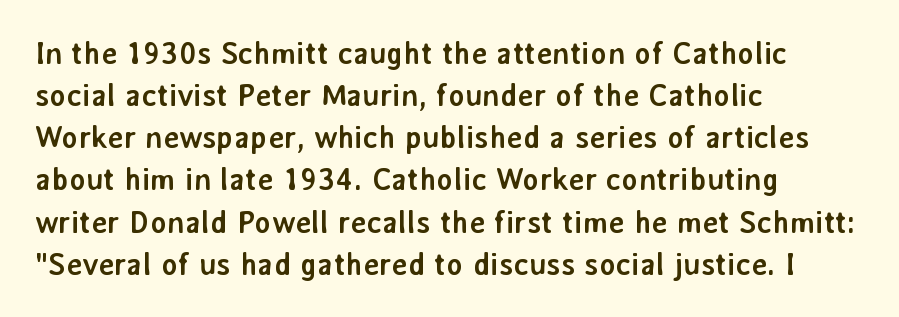
{"serif": "no", "italic": "no", "bold": "yes", "weight": "semibold", "width": "normal", "stroke_contrast": "low", "x_height": "medium", "monospaced": "no", "underline": "no", "align": "left", "line_spacing": "normal", "line_spacing_ratio": 1.36, "letter_spacing": "normal", "letter_spacing_em": 0.0, "glyph_px": 31}
